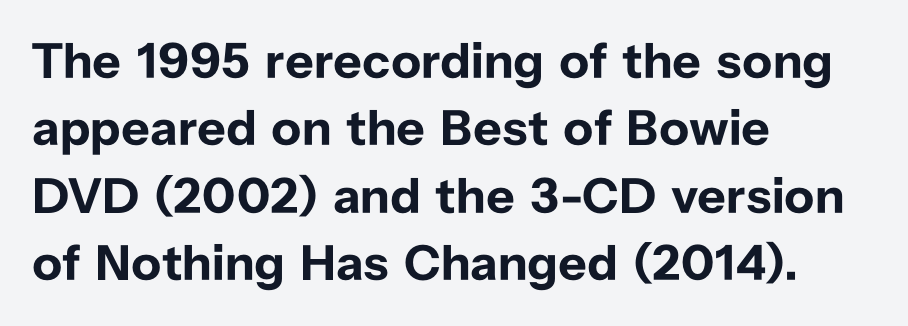
The image shows 50 px bold sans-serif type, upright; set left-aligned, normal line spacing (1.35x), normal letter spacing, not underlined; low stroke contrast and a medium x-height.
